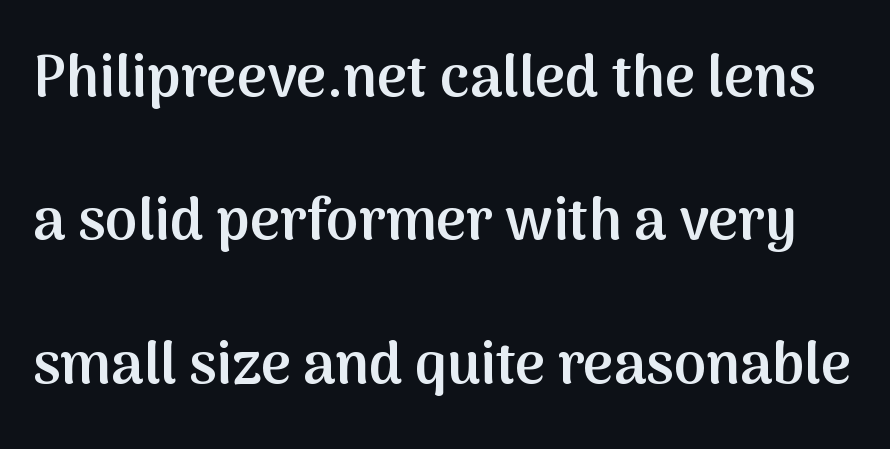
{"serif": "no", "italic": "no", "bold": "semi", "weight": "semibold", "width": "normal", "stroke_contrast": "medium", "x_height": "medium", "monospaced": "no", "underline": "no", "line_spacing": "loose", "line_spacing_ratio": 2.47, "letter_spacing": "normal", "letter_spacing_em": 0.0, "glyph_px": 58}
